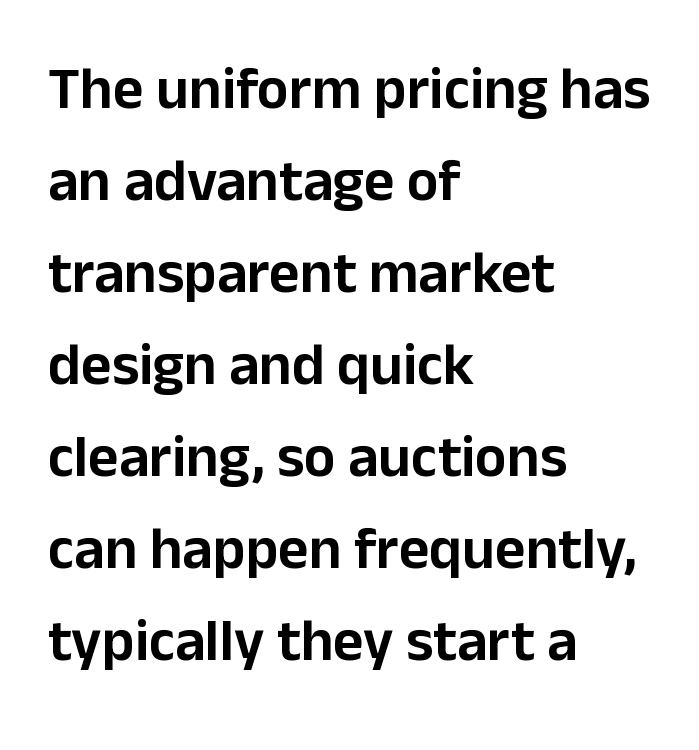
Q: Is the text italic (slanted)? A: No, it is upright.
Q: Is the typeface a serif or a sans-serif typeface? A: Sans-serif.
Q: Is the text underlined? A: No.
Q: How is the paragraph aligned? A: Left-aligned.
Q: Is the spacing between letters normal or unusually wide? A: Normal.
Q: Is the spacing between lines tight, normal or loose? A: Normal.
Q: Width (condensed, normal, or wide)? A: Normal.
Q: Stroke contrast? A: Low.
Q: x-height? A: Medium.
Q: Monospaced? A: No.
